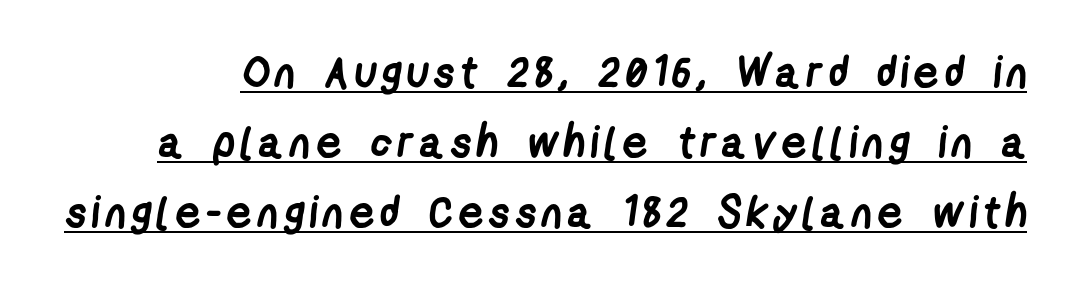
Students, observe: this is what conventionally led text looks like. Chunky letters — that's bold for sure. Think of a printed novel: that variable character pitch is what you see here. The typesetter has applied underlining to the passage shown.
